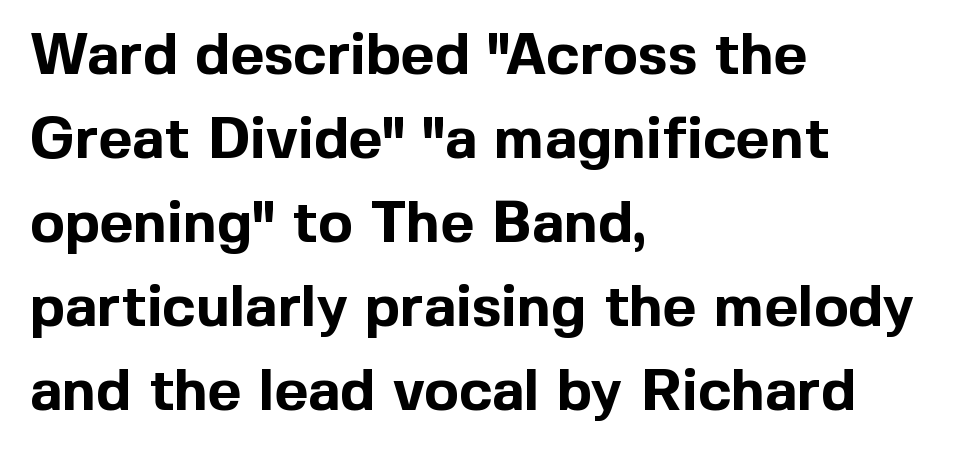
Q: Is the text bold? A: Yes.
Q: Is the text italic (slanted)? A: No, it is upright.
Q: Is the typeface a serif or a sans-serif typeface? A: Sans-serif.
Q: Is the text underlined? A: No.
Q: How is the paragraph aligned? A: Left-aligned.
Q: Is the spacing between letters normal or unusually wide? A: Normal.
Q: Is the spacing between lines tight, normal or loose? A: Normal.
Q: Width (condensed, normal, or wide)? A: Normal.
Q: x-height? A: Medium.
Q: Monospaced? A: No.
